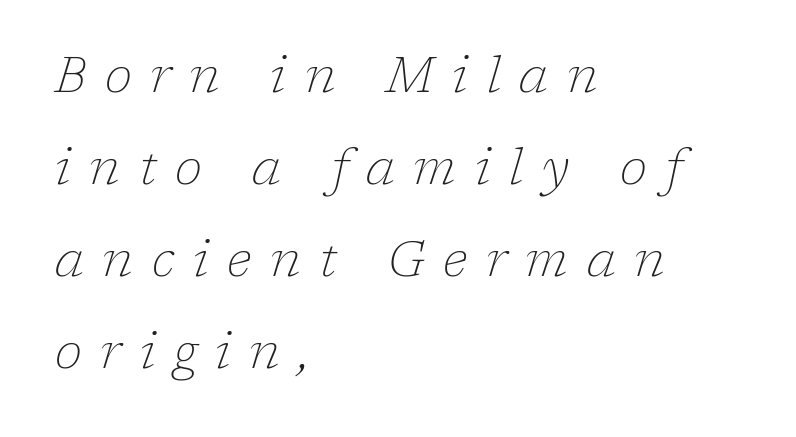
Q: Is the text bold? A: No.
Q: Is the text italic (slanted)? A: Yes, it leans right by about 17 degrees.
Q: Is the typeface a serif or a sans-serif typeface? A: Serif.
Q: Is the text underlined? A: No.
Q: How is the paragraph aligned? A: Left-aligned.
Q: Is the spacing between letters normal or unusually wide? A: Unusually wide.
Q: Width (condensed, normal, or wide)? A: Normal.
Q: Stroke contrast? A: Low.
Q: x-height? A: Medium.
Q: Monospaced? A: No.
